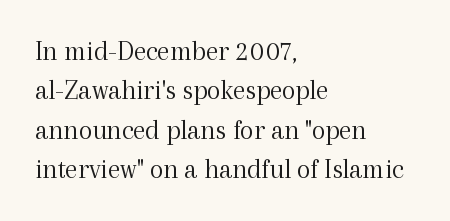
{"serif": "yes", "italic": "no", "bold": "no", "weight": "light", "width": "normal", "x_height": "medium", "monospaced": "no", "underline": "no", "align": "left", "line_spacing": "normal", "line_spacing_ratio": 1.41, "letter_spacing": "normal", "letter_spacing_em": 0.0, "glyph_px": 28}
